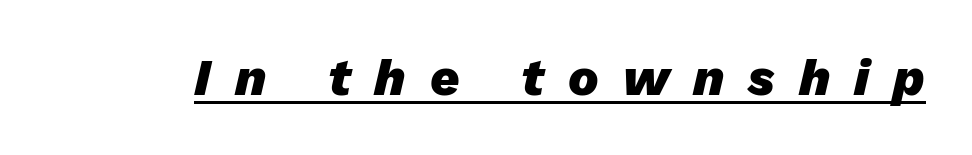
{"italic": "yes", "lean": "right", "slant_degrees": 13, "bold": "yes", "weight": "heavy", "width": "normal", "stroke_contrast": "low", "x_height": "medium", "monospaced": "no", "underline": "yes", "letter_spacing": "wide", "letter_spacing_em": 0.47, "glyph_px": 51}
